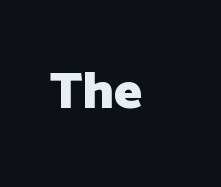
{"serif": "no", "italic": "no", "bold": "yes", "weight": "heavy", "width": "normal", "stroke_contrast": "low", "x_height": "medium", "monospaced": "no", "underline": "no", "letter_spacing": "normal", "letter_spacing_em": 0.0, "glyph_px": 52}
